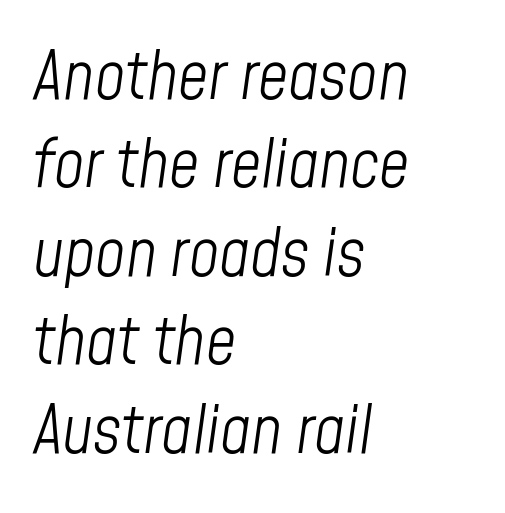
The image shows 66 px light, condensed type, italic (leaning right); set left-aligned, normal line spacing (1.34x), normal letter spacing, not underlined; low stroke contrast and a medium x-height.
